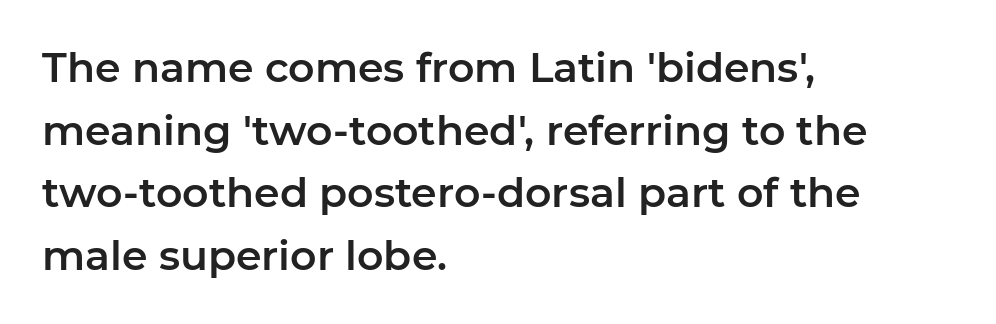
{"serif": "no", "italic": "no", "width": "normal", "stroke_contrast": "low", "x_height": "medium", "monospaced": "no", "underline": "no", "align": "left", "line_spacing": "normal", "line_spacing_ratio": 1.53, "letter_spacing": "normal", "letter_spacing_em": 0.0, "glyph_px": 41}
